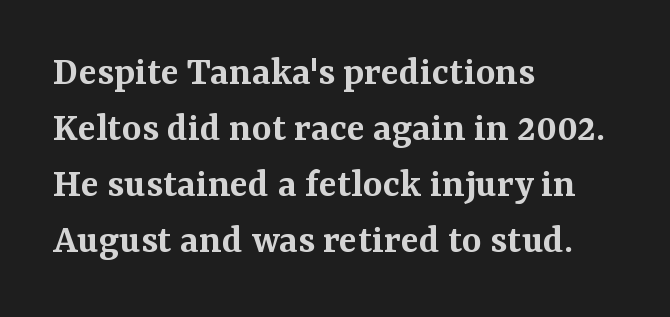
Horizontal alignment here is leftward, the default for most running prose. What's the leading like? Ordinary, nothing unusual. Italic? Not at all — the glyphs are vertical. Plain, unruled lines of type. The designer went with a serif here, giving each stem small feet.
